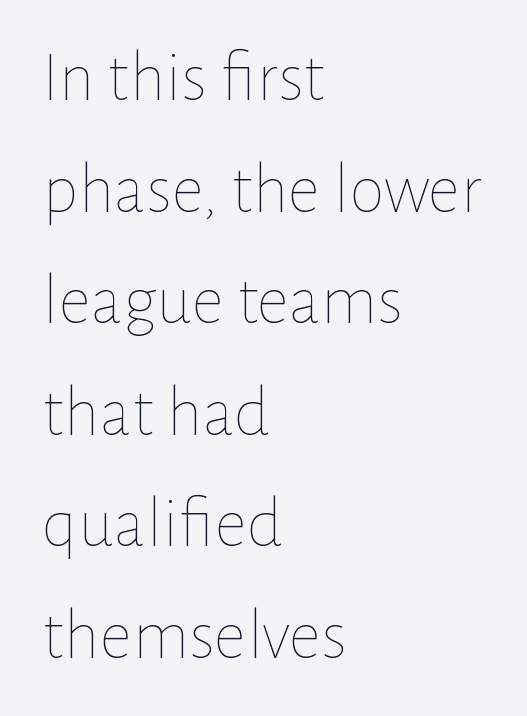
Q: Is the text bold? A: No.
Q: Is the text italic (slanted)? A: No, it is upright.
Q: Is the text underlined? A: No.
Q: How is the paragraph aligned? A: Left-aligned.
Q: Is the spacing between letters normal or unusually wide? A: Normal.
Q: Is the spacing between lines tight, normal or loose? A: Normal.
Q: Width (condensed, normal, or wide)? A: Normal.
Q: Stroke contrast? A: Low.
Q: x-height? A: Medium.
Q: Monospaced? A: No.
